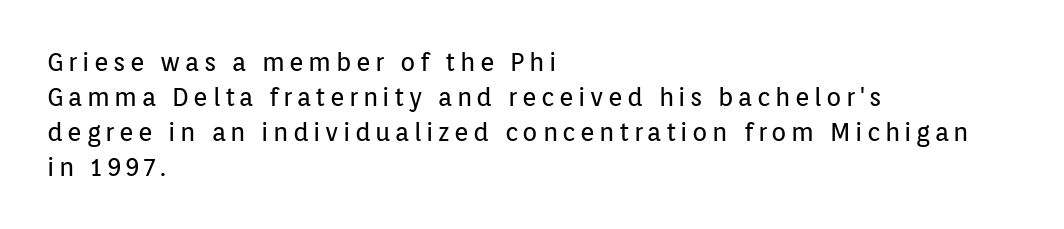
{"italic": "no", "bold": "no", "underline": "no", "align": "left", "line_spacing": "normal", "line_spacing_ratio": 1.4, "glyph_px": 25}
